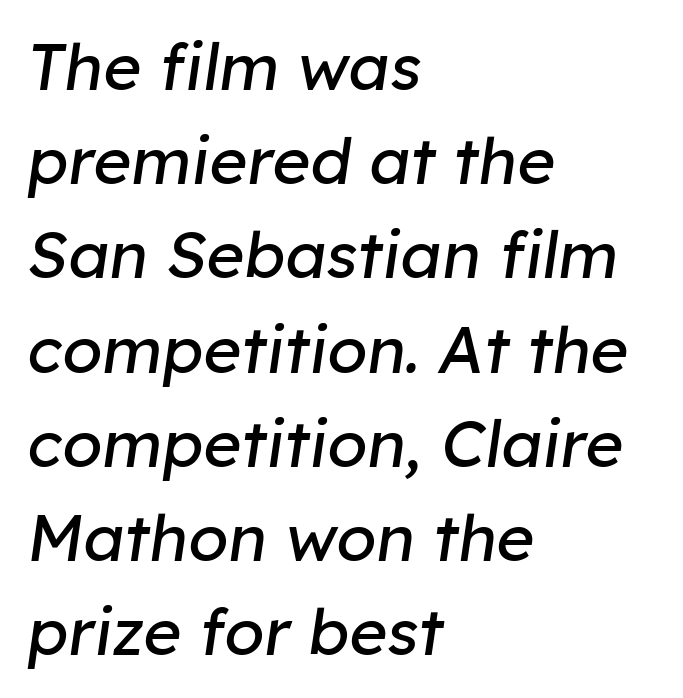
Q: Is the text bold? A: No.
Q: Is the text italic (slanted)? A: Yes, it leans right by about 8 degrees.
Q: Is the text underlined? A: No.
Q: How is the paragraph aligned? A: Left-aligned.
Q: Is the spacing between letters normal or unusually wide? A: Normal.
Q: Is the spacing between lines tight, normal or loose? A: Normal.
Q: Width (condensed, normal, or wide)? A: Normal.
Q: Stroke contrast? A: Low.
Q: x-height? A: Medium.
Q: Monospaced? A: No.
